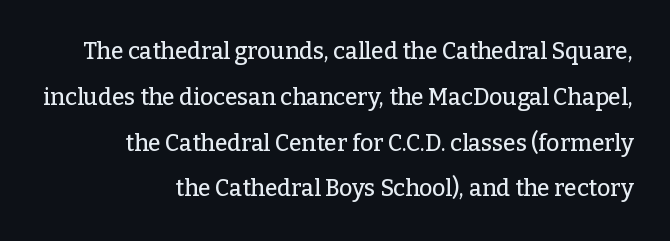
The typography opts for an upright posture over an oblique one. The letters sit at their default tracking, neither squeezed nor spread. Underline: absent. Which margin do the lines hug? The right one — the left edge is uneven. Each new line begins a long way beneath the previous one.
